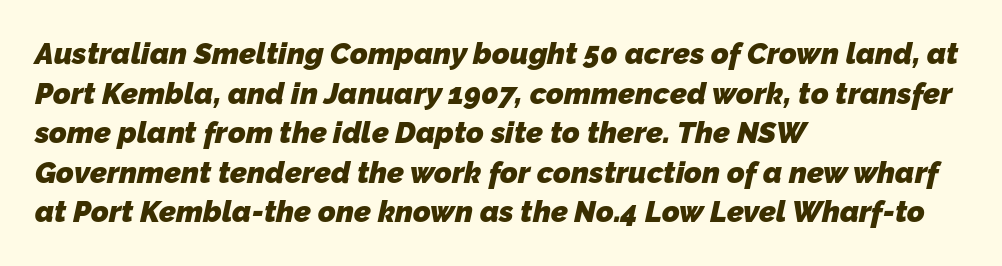
The image shows 30 px heavy sans-serif type; set left-aligned, normal line spacing (1.32x), normal letter spacing, not underlined; low stroke contrast and a medium x-height.
